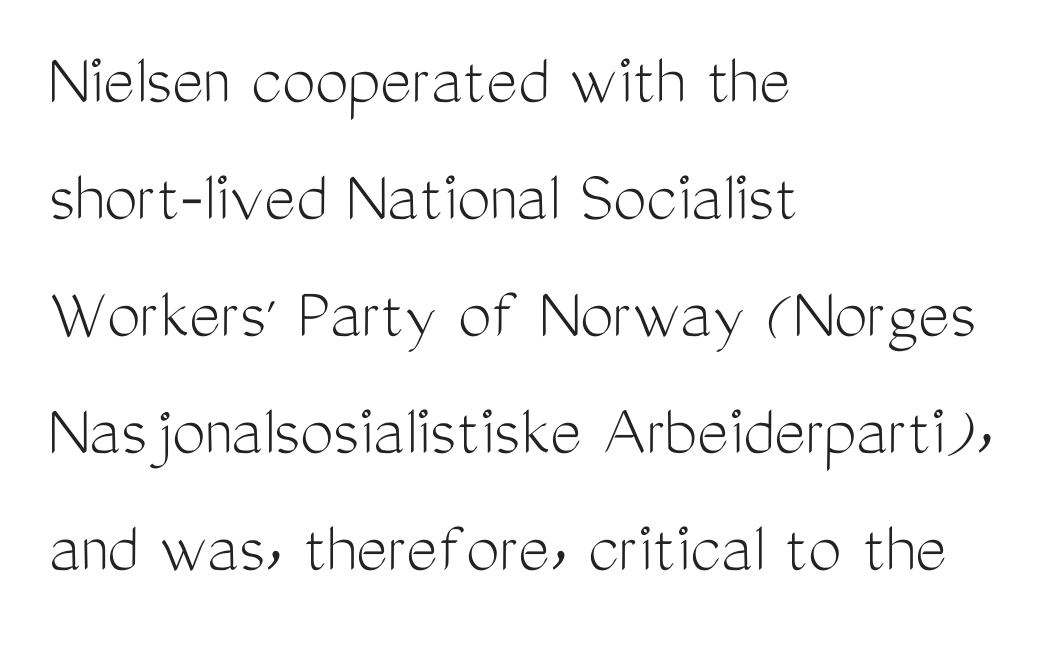
The image shows 75 px light, condensed sans-serif type, upright; set left-aligned, normal line spacing (1.56x), normal letter spacing, not underlined; medium stroke contrast and a medium x-height.
